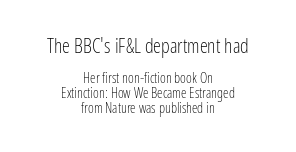
{"italic": "no", "bold": "no", "underline": "no", "align": "center", "line_spacing": "tight", "line_spacing_ratio": 1.07, "letter_spacing": "normal", "letter_spacing_em": 0.0, "larger_block": "first", "size_ratio": 1.43, "glyph_px": 20}
